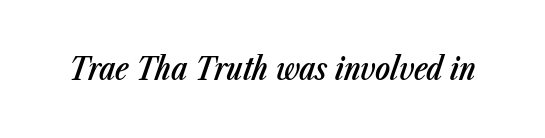
Between one letter and the next there's only the usual sliver of space. A typesetter would call this proportional, since set widths differ per character. Unmarked baselines from the first word to the last. Looking at the ascenders, they clearly lean. Emphasis by weight is partial: semibold.
